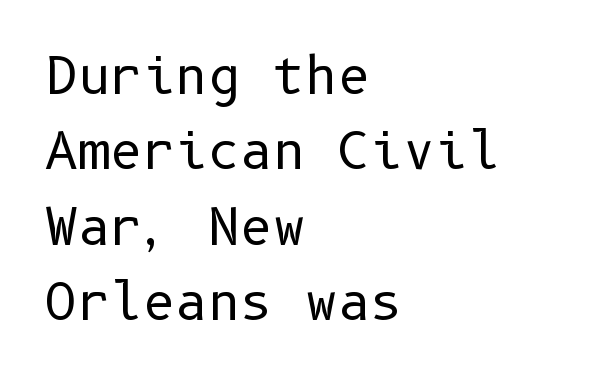
Q: Is the text bold? A: No.
Q: Is the text italic (slanted)? A: No, it is upright.
Q: Is the typeface a serif or a sans-serif typeface? A: Sans-serif.
Q: Is the text underlined? A: No.
Q: How is the paragraph aligned? A: Left-aligned.
Q: Is the spacing between letters normal or unusually wide? A: Normal.
Q: Is the spacing between lines tight, normal or loose? A: Normal.
Q: Width (condensed, normal, or wide)? A: Normal.
Q: Stroke contrast? A: Low.
Q: x-height? A: Medium.
